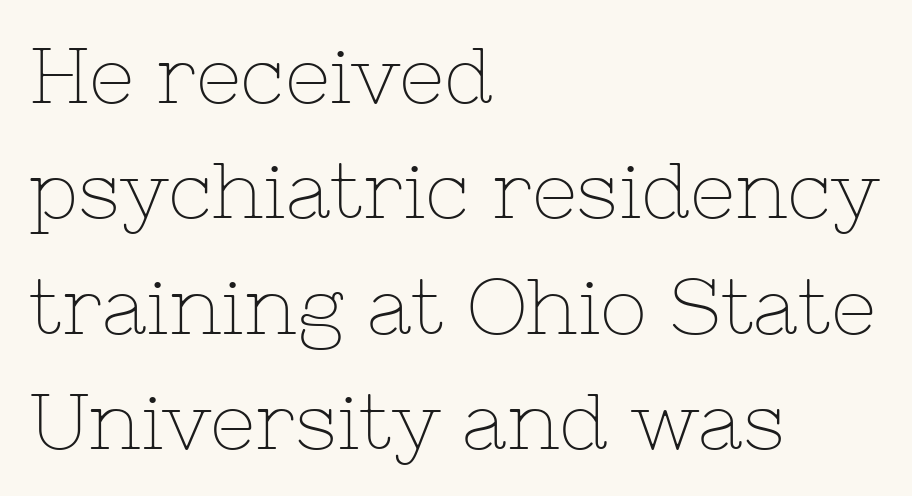
{"serif": "yes", "italic": "no", "bold": "no", "weight": "thin", "width": "normal", "stroke_contrast": "low", "x_height": "medium", "monospaced": "no", "underline": "no", "align": "left", "line_spacing": "normal", "line_spacing_ratio": 1.46, "letter_spacing": "normal", "letter_spacing_em": 0.0, "glyph_px": 79}
